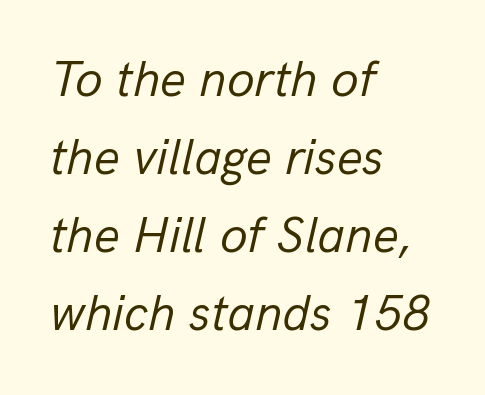
Is this a heavy cut? Hardly; it is regular or lighter. The designer left line spacing at the default. Looks like regular typesetting: each glyph gets only the width it needs. Clear beneath every line of the passage.
